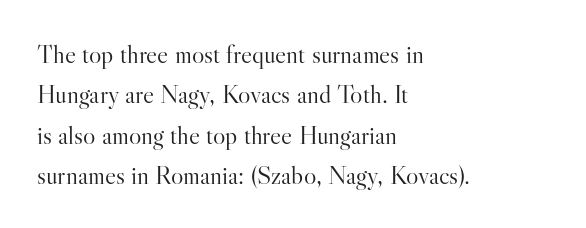
Q: Is the text bold? A: No.
Q: Is the text italic (slanted)? A: No, it is upright.
Q: Is the text underlined? A: No.
Q: How is the paragraph aligned? A: Left-aligned.
Q: Is the spacing between letters normal or unusually wide? A: Normal.
Q: Is the spacing between lines tight, normal or loose? A: Normal.
